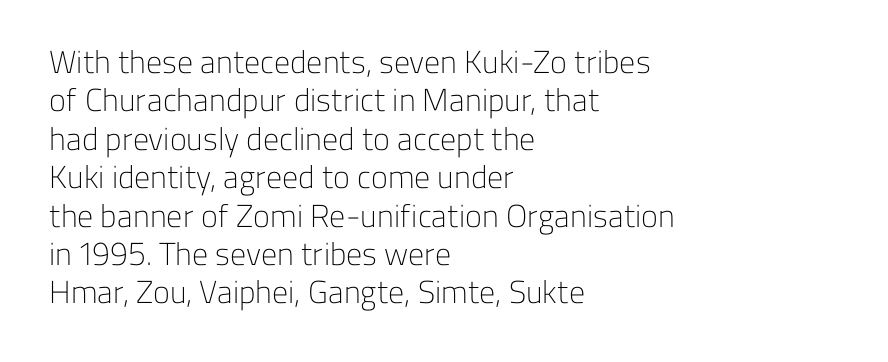
Q: Is the text bold? A: No.
Q: Is the text italic (slanted)? A: No, it is upright.
Q: Is the typeface a serif or a sans-serif typeface? A: Sans-serif.
Q: Is the text underlined? A: No.
Q: How is the paragraph aligned? A: Left-aligned.
Q: Is the spacing between letters normal or unusually wide? A: Normal.
Q: Width (condensed, normal, or wide)? A: Normal.
Q: Stroke contrast? A: Low.
Q: x-height? A: Medium.
Q: Monospaced? A: No.
